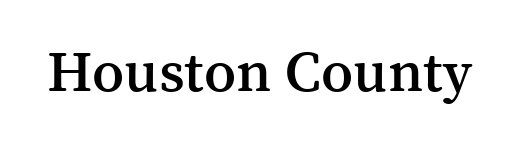
{"serif": "yes", "italic": "no", "width": "normal", "stroke_contrast": "medium", "x_height": "medium", "monospaced": "no", "underline": "no", "letter_spacing": "normal", "letter_spacing_em": 0.0, "glyph_px": 60}
